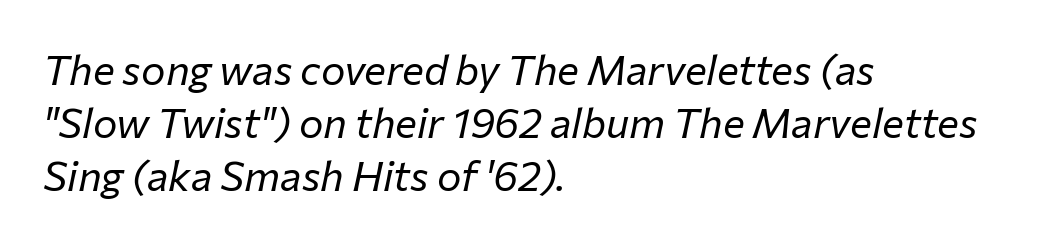
Notice how the stems are inclined rather than vertical — that's the hallmark of italics. Interline gaps are of average width in this sample. Do the characters align in a grid? No, the font is proportional. Anything drawn beneath the words? Only blank space. A typesetter would call this zero additional tracking.
